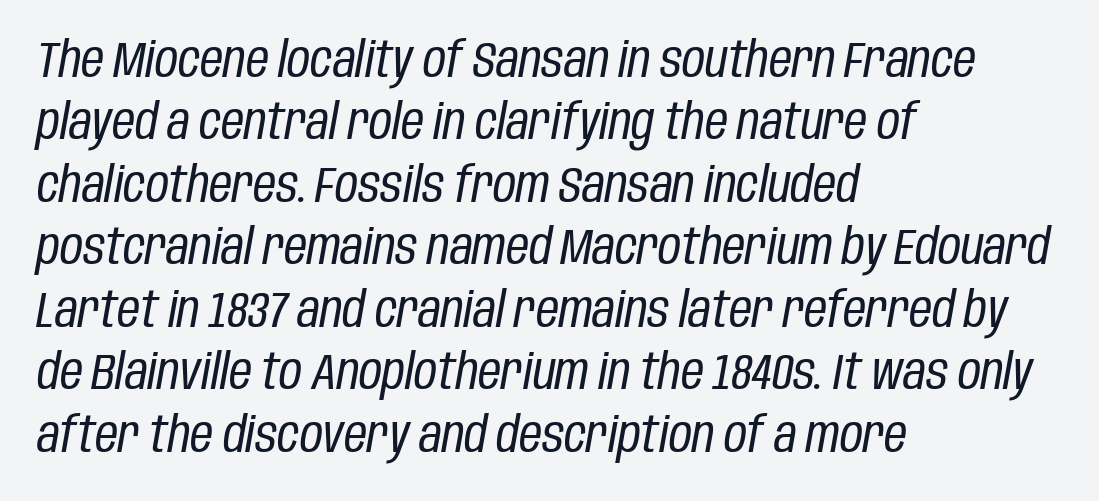
Q: Is the text bold? A: No.
Q: Is the text italic (slanted)? A: Yes, it leans right by about 10 degrees.
Q: Is the text underlined? A: No.
Q: How is the paragraph aligned? A: Left-aligned.
Q: Is the spacing between letters normal or unusually wide? A: Normal.
Q: Is the spacing between lines tight, normal or loose? A: Normal.
Q: Width (condensed, normal, or wide)? A: Condensed.
Q: Stroke contrast? A: Low.
Q: x-height? A: Large.
Q: Monospaced? A: No.
